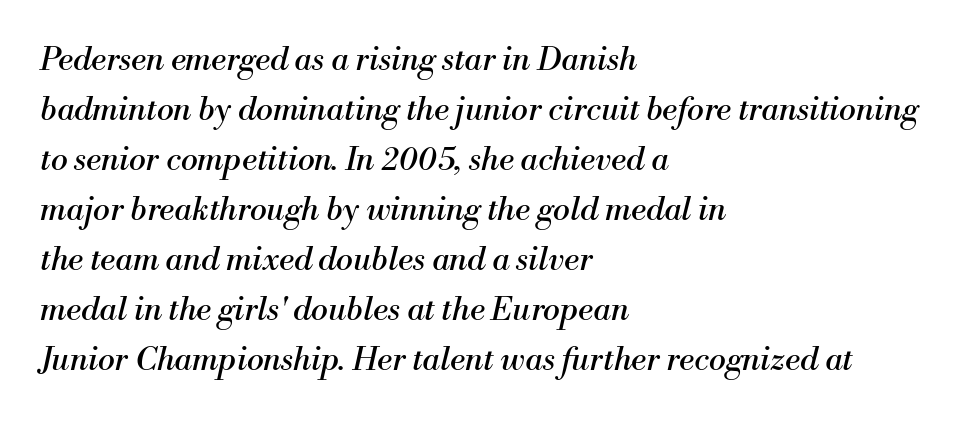
The image shows 32 px regular-weight serif type, italic (leaning right); set left-aligned, normal line spacing (1.56x), normal letter spacing, not underlined; medium stroke contrast and a small x-height.
